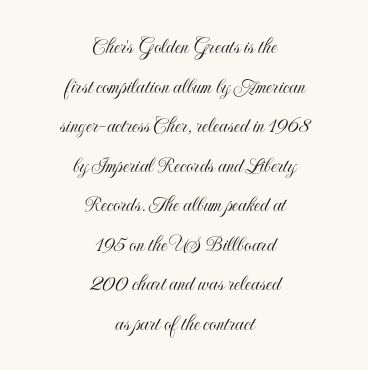
The image shows 23 px text type; set centered, line spacing 1.72x, normal letter spacing, not underlined.
